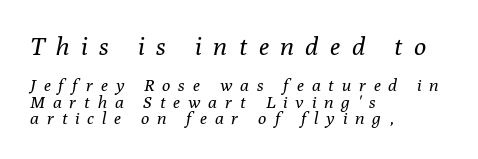
The weight tops out at a normal text grade. Interline gaps are noticeably narrow in this sample. The setting favours the left margin, as ordinary paragraphs usually do. Character size in the leading block exceeds that of the trailing block.
